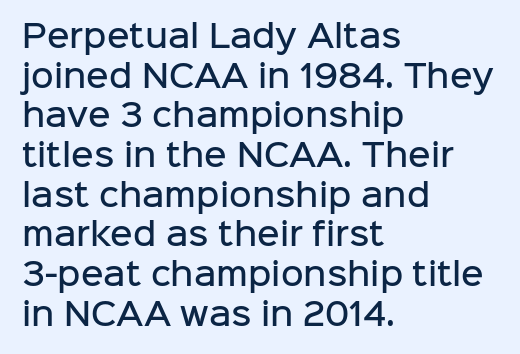
{"serif": "no", "italic": "no", "bold": "semi", "weight": "semibold", "width": "normal", "stroke_contrast": "low", "x_height": "medium", "monospaced": "no", "underline": "no", "align": "left", "line_spacing": "normal", "line_spacing_ratio": 1.28, "letter_spacing": "normal", "letter_spacing_em": 0.0, "glyph_px": 31}
